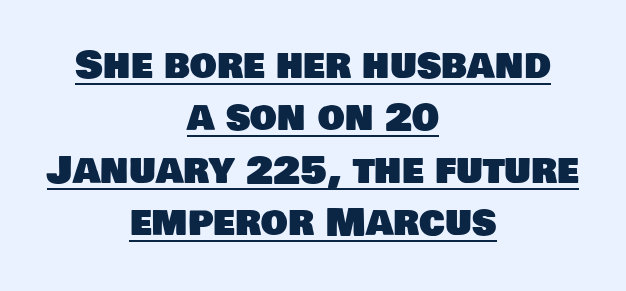
The compositor balanced each line on the midline. Decoration check: the copy is underlined. These lines sit exactly where default settings would place them. This sample uses a sans-serif face. Short note: letters normally spaced.
